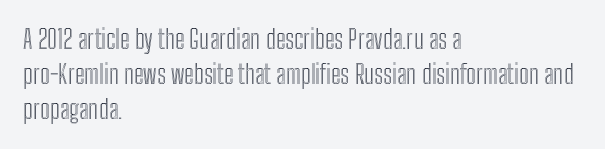
Upright lettering throughout. A classic flush-left, rag-right setting is used for this passage. Underlining? Definitely not there. The passage shown stacks its lines at a standard gap. The letterforms sit shoulder to shoulder at normal distance.
